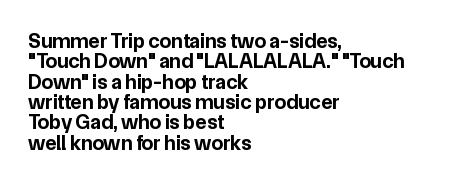
Q: Is the text bold? A: Yes.
Q: Is the text italic (slanted)? A: No, it is upright.
Q: Is the text underlined? A: No.
Q: How is the paragraph aligned? A: Left-aligned.
Q: Is the spacing between letters normal or unusually wide? A: Normal.
Q: Is the spacing between lines tight, normal or loose? A: Tight.
